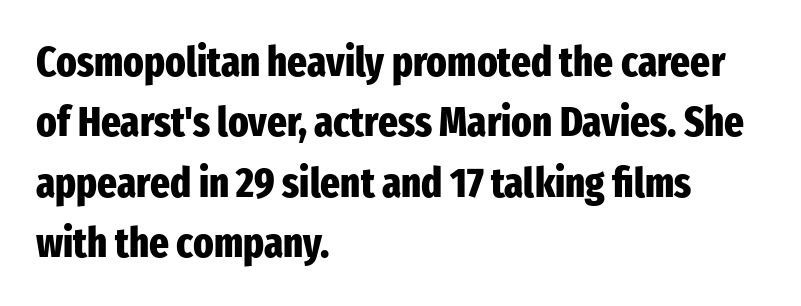
{"serif": "no", "italic": "no", "bold": "yes", "weight": "heavy", "width": "condensed", "stroke_contrast": "low", "x_height": "medium", "monospaced": "no", "underline": "no", "align": "left", "line_spacing": "normal", "line_spacing_ratio": 1.44, "letter_spacing": "normal", "letter_spacing_em": 0.0, "glyph_px": 42}
